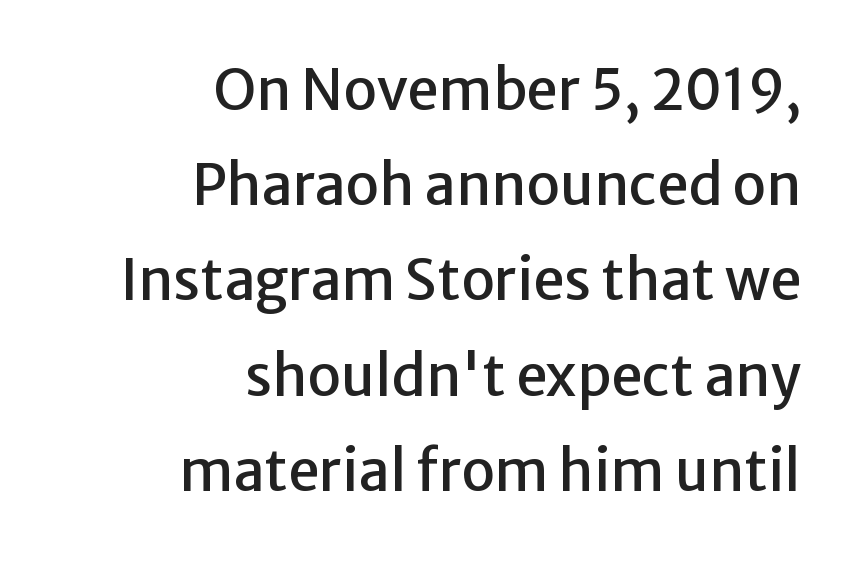
The image shows 56 px sans-serif type, upright; set right-aligned, normal line spacing (1.7x), normal letter spacing, not underlined; low stroke contrast and a medium x-height.
